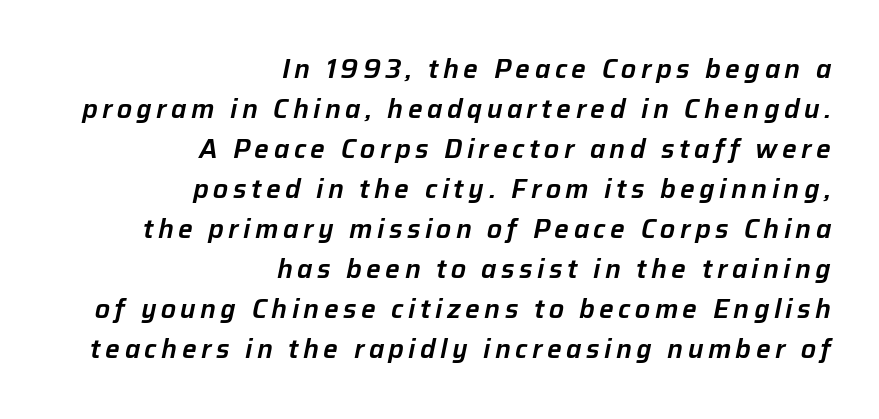
{"italic": "yes", "lean": "right", "slant_degrees": 12, "underline": "no", "align": "right", "line_spacing": "normal", "line_spacing_ratio": 1.54, "glyph_px": 26}
